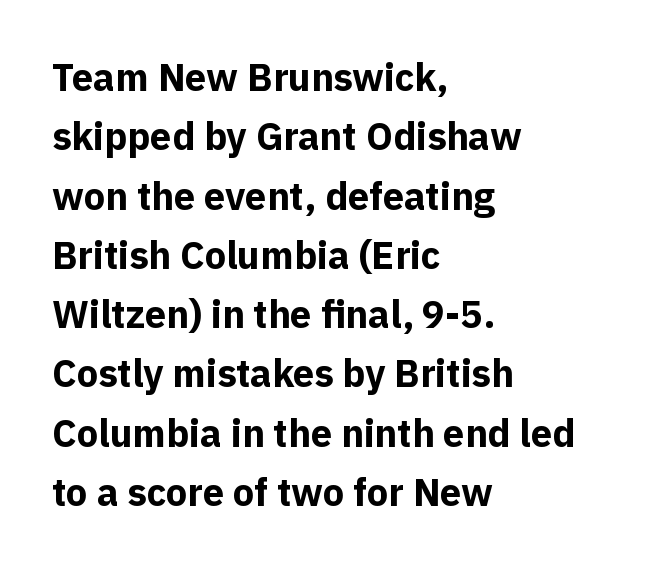
The image shows 38 px bold sans-serif type, upright; set left-aligned, normal line spacing (1.56x), normal letter spacing, not underlined; a medium x-height.
